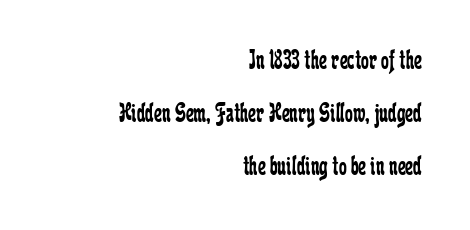
{"serif": "yes", "italic": "no", "bold": "no", "weight": "regular", "width": "condensed", "stroke_contrast": "low", "x_height": "medium", "monospaced": "no", "underline": "no", "align": "right", "line_spacing_ratio": 1.89, "letter_spacing": "normal", "letter_spacing_em": 0.0, "glyph_px": 28}
